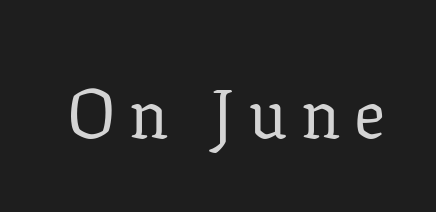
Beneath every word, the page is bare. Posture: straight, roman, zero tilt. Spacing verdict: proportional, widths tailored to each character. The passage shown is typeset with a serif family. The typeface has the unassuming heft of standard copy or less.
